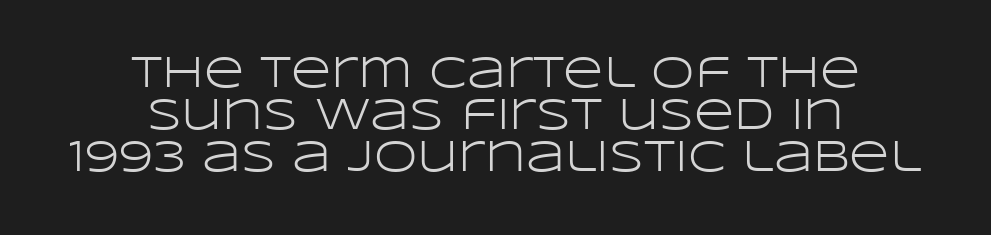
{"serif": "no", "italic": "no", "bold": "no", "weight": "light", "width": "wide", "stroke_contrast": "low", "x_height": "large", "monospaced": "no", "underline": "no", "align": "center", "line_spacing": "tight", "line_spacing_ratio": 0.96, "letter_spacing": "normal", "letter_spacing_em": 0.0, "glyph_px": 44}
